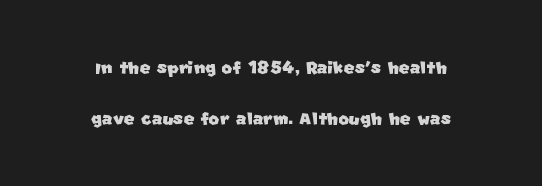
The image shows 23 px text type; set centered, loose line spacing (2.23x), normal letter spacing, not underlined.
